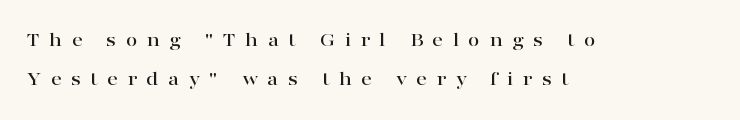
The image shows 21 px text type, upright; set left-aligned, line spacing 1.86x, unusually wide letter spacing (+0.45 em), not underlined.
